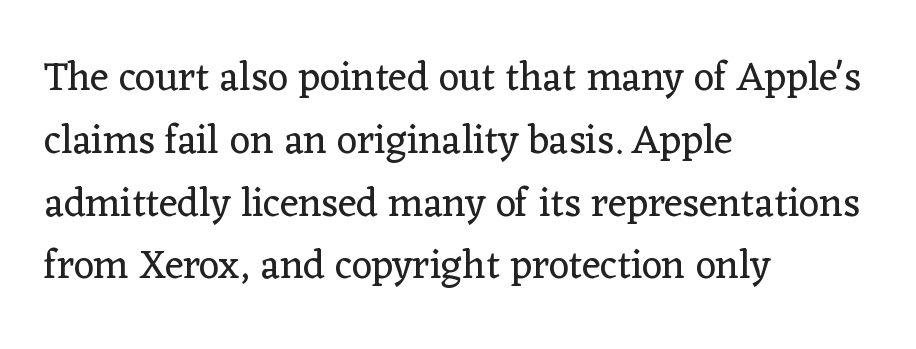
{"serif": "yes", "italic": "no", "bold": "no", "weight": "regular", "width": "normal", "stroke_contrast": "low", "x_height": "medium", "monospaced": "no", "underline": "no", "align": "left", "line_spacing": "normal", "line_spacing_ratio": 1.57, "letter_spacing": "normal", "letter_spacing_em": 0.0, "glyph_px": 40}
